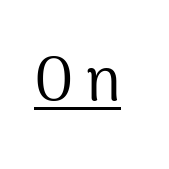
The image shows 61 px regular-weight sans-serif type, upright; set unusually wide letter spacing (+0.2 em), underlined; medium stroke contrast and a medium x-height.
